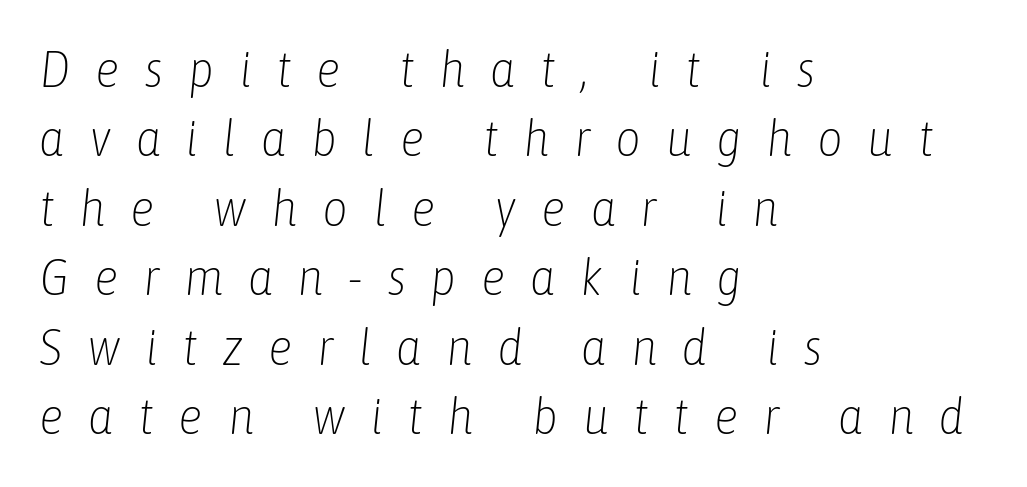
{"italic": "yes", "lean": "right", "slant_degrees": 6, "bold": "no", "weight": "light", "width": "condensed", "stroke_contrast": "low", "x_height": "medium", "monospaced": "no", "underline": "no", "align": "left", "line_spacing": "normal", "line_spacing_ratio": 1.39, "letter_spacing": "wide", "letter_spacing_em": 0.49, "glyph_px": 50}
